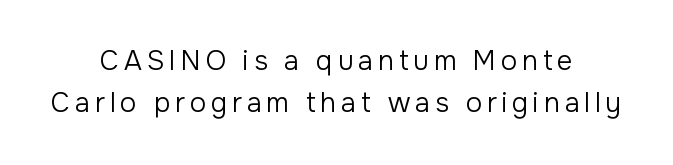
Where is the straight margin? There isn't one; the lines are centered. The lettering stays uniformly vertical, giving the passage a roman look. Underline: absent. Caption: face not bold, strokes unweighted.
